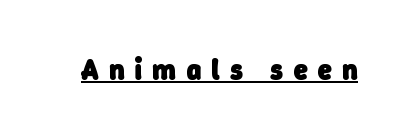
{"serif": "no", "bold": "yes", "weight": "heavy", "width": "normal", "stroke_contrast": "low", "x_height": "medium", "monospaced": "no", "underline": "yes", "letter_spacing": "wide", "letter_spacing_em": 0.37, "glyph_px": 28}
